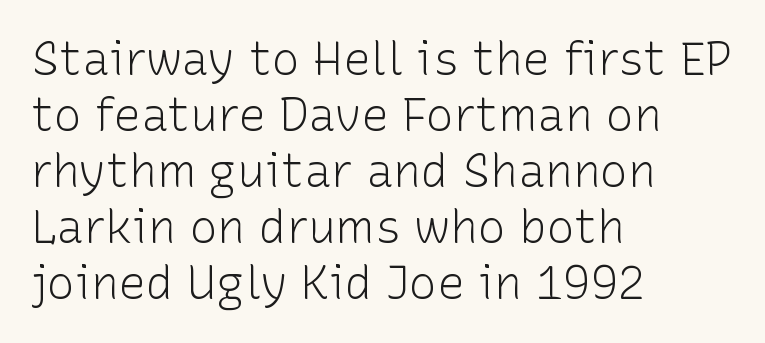
{"serif": "no", "italic": "no", "bold": "no", "weight": "light", "width": "normal", "stroke_contrast": "low", "x_height": "medium", "monospaced": "no", "underline": "no", "align": "left", "line_spacing_ratio": 1.22, "letter_spacing": "normal", "letter_spacing_em": 0.0, "glyph_px": 46}
